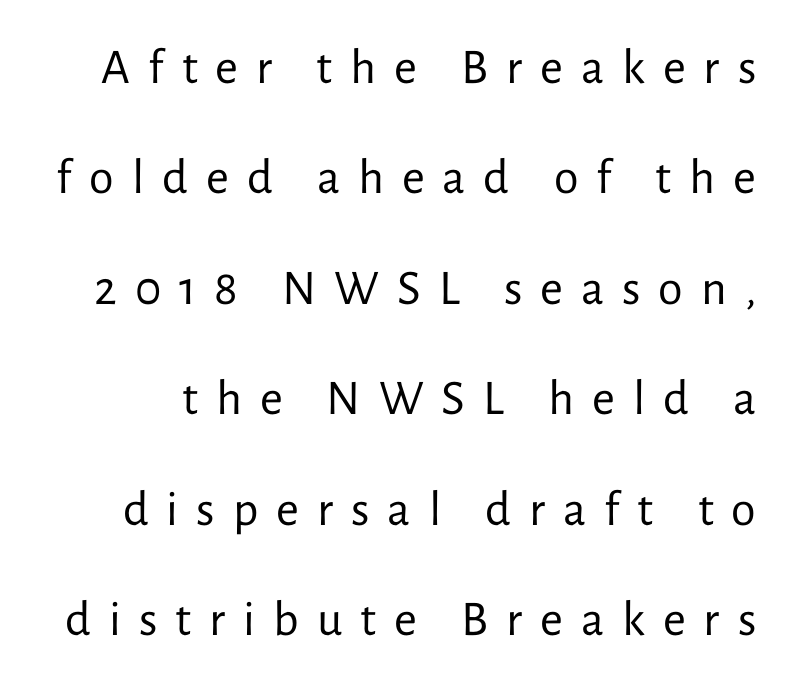
Q: Is the text bold? A: No.
Q: Is the text italic (slanted)? A: No, it is upright.
Q: Is the typeface a serif or a sans-serif typeface? A: Sans-serif.
Q: Is the text underlined? A: No.
Q: Is the spacing between letters normal or unusually wide? A: Unusually wide.
Q: Is the spacing between lines tight, normal or loose? A: Loose.
Q: Width (condensed, normal, or wide)? A: Normal.
Q: Stroke contrast? A: Low.
Q: x-height? A: Medium.
Q: Monospaced? A: No.
